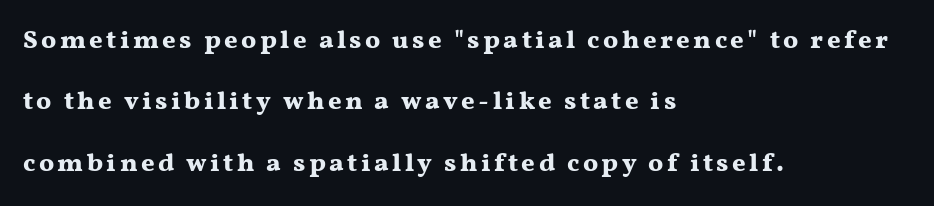
Q: Is the text bold? A: Yes.
Q: Is the text italic (slanted)? A: No, it is upright.
Q: Is the text underlined? A: No.
Q: How is the paragraph aligned? A: Left-aligned.
Q: Is the spacing between lines tight, normal or loose? A: Loose.
